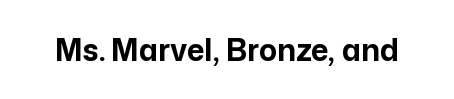
The image shows 30 px bold sans-serif type, upright; set normal letter spacing, not underlined; low stroke contrast and a medium x-height.
